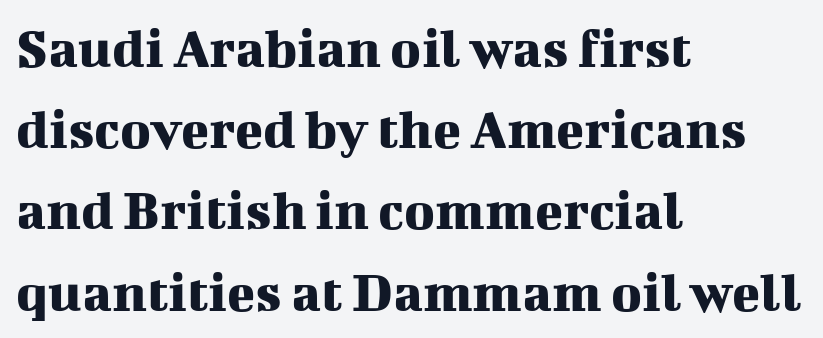
The image shows 58 px serif type, upright; set left-aligned, normal line spacing (1.4x), normal letter spacing, not underlined; medium stroke contrast and a medium x-height.
